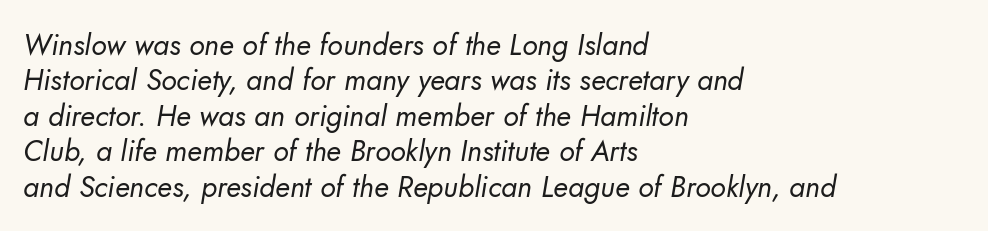
Horizontally, the lines are justified to the leading edge only. Character widths vary here, with narrow letters taking less room than wide ones. Does extra space separate the letters? No, they use regular spacing. Just letters on the line, the space beneath them empty. Ink coverage per letter is moderate at most.
